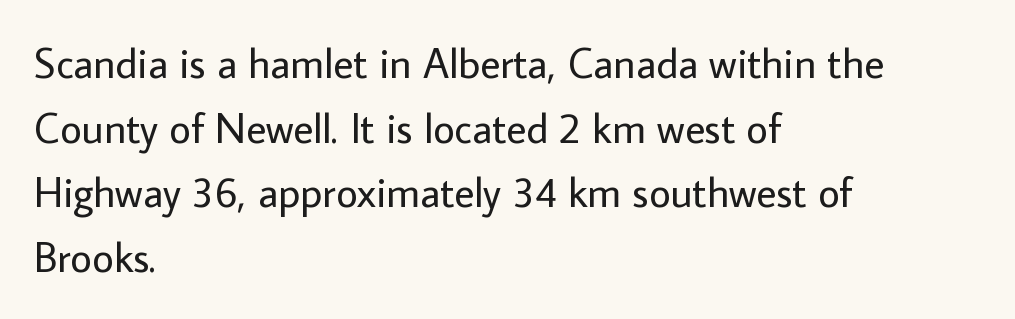
The image shows 42 px regular-weight sans-serif type, upright; set left-aligned, normal line spacing (1.54x), normal letter spacing, not underlined; low stroke contrast and a medium x-height.
